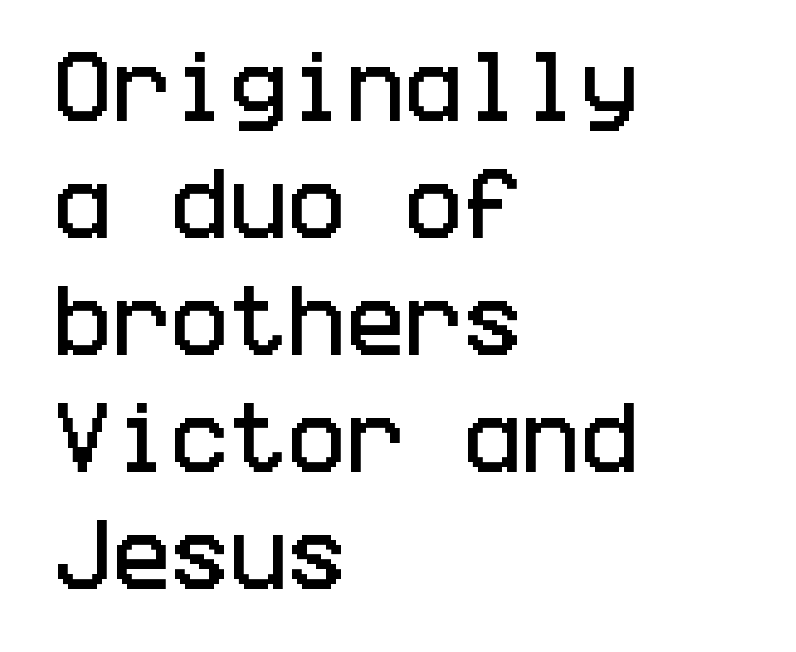
Nope, not italic — everything's standing straight. This rendering uses left alignment, leaving the right contour irregular. Descenders hang freely into open space. In terms of letterspacing, this is plain default setting.
